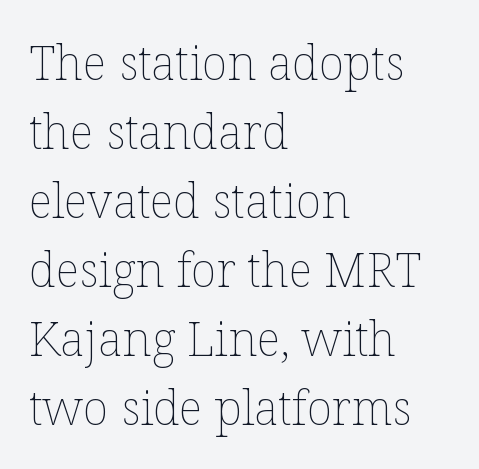
In terms of leading, this rendering sits right in the middle. Looks like regular typesetting: each glyph gets only the width it needs. Ascenders rise straight up at ninety degrees. A student would call this left alignment; a typographer would say flush left, rag right. Short note: letters normally spaced.
